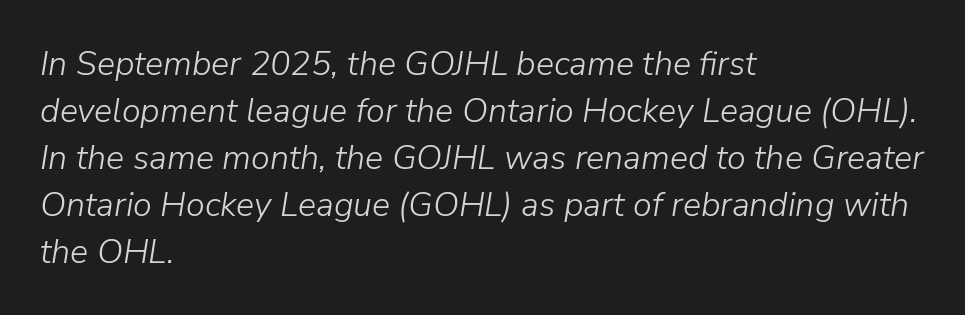
The image shows 34 px light type, italic (leaning right); set left-aligned, normal line spacing (1.38x), normal letter spacing, not underlined; low stroke contrast and a medium x-height.
